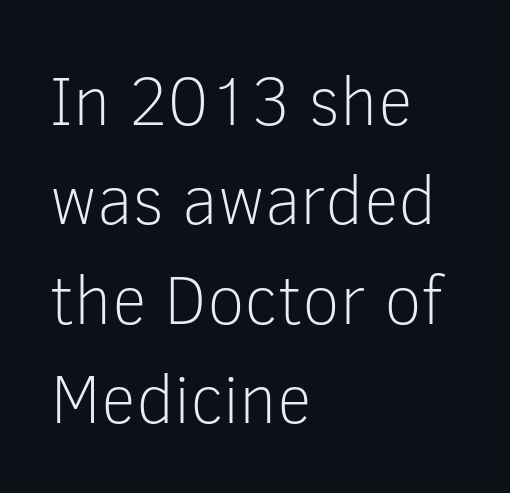
{"serif": "no", "italic": "no", "bold": "no", "weight": "light", "width": "normal", "stroke_contrast": "low", "x_height": "medium", "monospaced": "no", "underline": "no", "align": "left", "line_spacing": "normal", "line_spacing_ratio": 1.44, "letter_spacing": "normal", "letter_spacing_em": 0.0, "glyph_px": 69}
